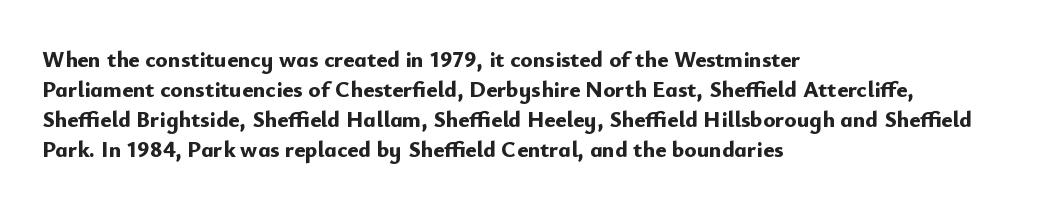
{"italic": "no", "bold": "yes", "underline": "no", "align": "left", "line_spacing": "normal", "line_spacing_ratio": 1.3, "letter_spacing": "normal", "letter_spacing_em": 0.0, "glyph_px": 23}
